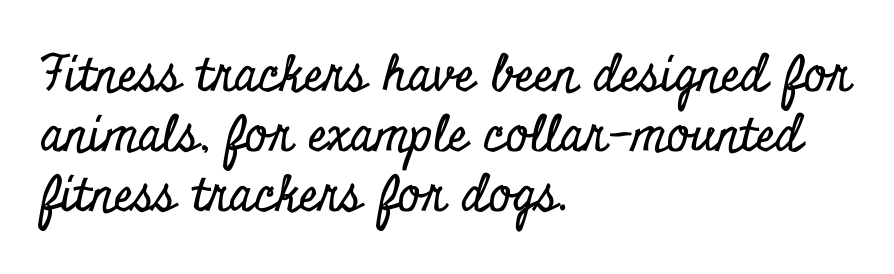
Q: Is the text italic (slanted)? A: Yes.
Q: Is the typeface a serif or a sans-serif typeface? A: Serif.
Q: Is the text underlined? A: No.
Q: How is the paragraph aligned? A: Left-aligned.
Q: Is the spacing between letters normal or unusually wide? A: Normal.
Q: Width (condensed, normal, or wide)? A: Condensed.
Q: Stroke contrast? A: Low.
Q: x-height? A: Small.
Q: Monospaced? A: No.
